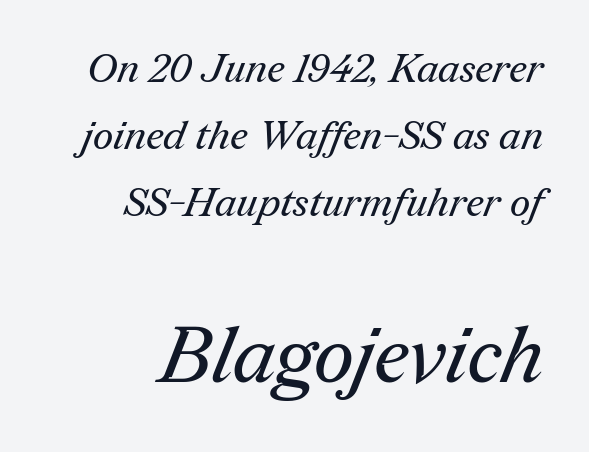
Think of a printed novel: that variable character pitch is what you see here. Here the second block reads like a headline and the first like body copy. Any mark beneath the type? The region is blank. Inter-character spacing is left at the font's built-in metrics. The lines in this sample share a right terminus and differ only in where they begin.
